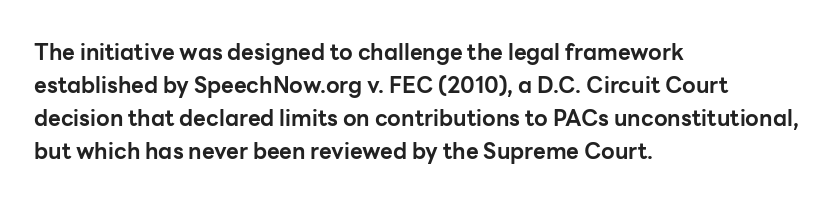
The image shows 22 px bold type, upright; set left-aligned, normal line spacing (1.5x), normal letter spacing, not underlined.
